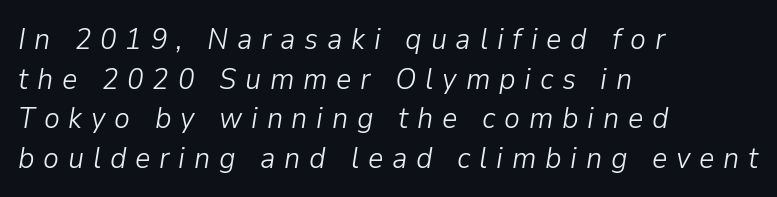
Q: Is the text bold? A: No.
Q: Is the text italic (slanted)? A: Yes, it leans right by about 9 degrees.
Q: Is the text underlined? A: No.
Q: How is the paragraph aligned? A: Left-aligned.
Q: Is the spacing between letters normal or unusually wide? A: Unusually wide.
Q: Is the spacing between lines tight, normal or loose? A: Normal.
Q: Width (condensed, normal, or wide)? A: Normal.
Q: Stroke contrast? A: Low.
Q: x-height? A: Medium.
Q: Monospaced? A: No.
